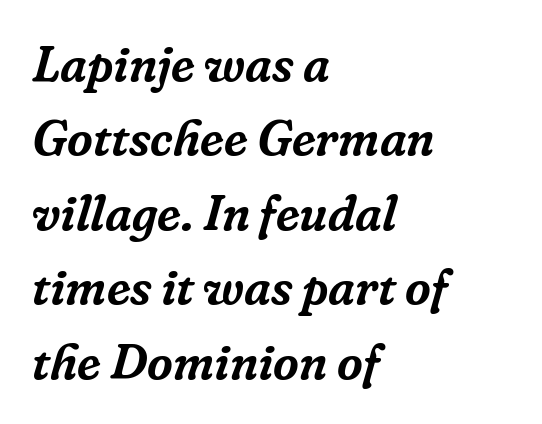
The passage shown leans; its letterforms are oblique. The leading is moderate, giving the passage an even texture. There is no visible air inserted between adjacent glyphs. Yep, those are serifs on the letters. Does the copy run flush right? No — it runs flush left. Proportional: the letters do not fall into vertical columns.
